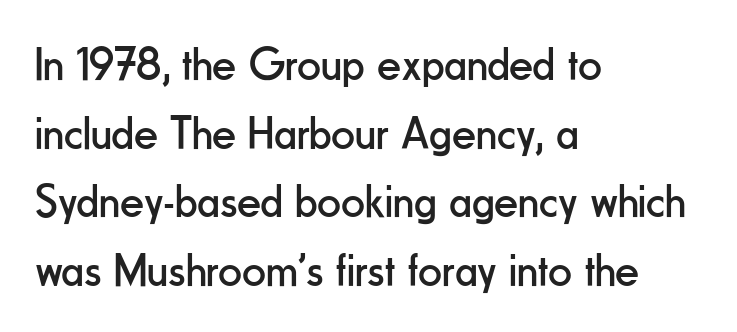
Q: Is the text bold? A: No.
Q: Is the text italic (slanted)? A: No, it is upright.
Q: Is the typeface a serif or a sans-serif typeface? A: Sans-serif.
Q: Is the text underlined? A: No.
Q: How is the paragraph aligned? A: Left-aligned.
Q: Is the spacing between letters normal or unusually wide? A: Normal.
Q: Is the spacing between lines tight, normal or loose? A: Normal.
Q: Width (condensed, normal, or wide)? A: Condensed.
Q: Stroke contrast? A: Low.
Q: x-height? A: Small.
Q: Monospaced? A: No.
